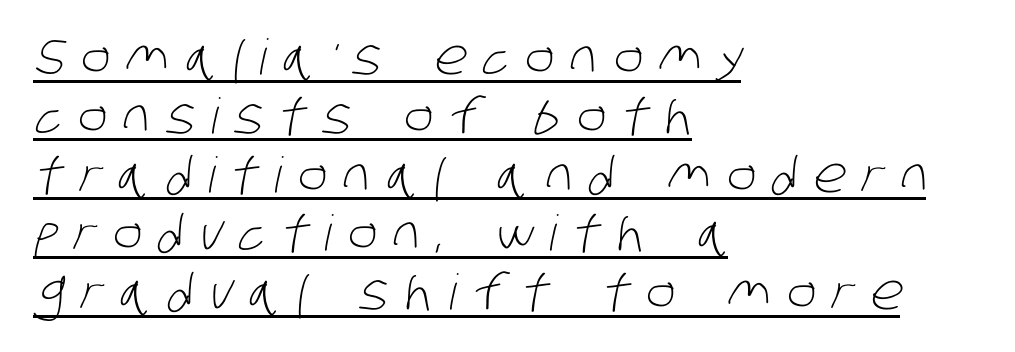
How are the letters spaced? Widely, with obvious added tracking. Quick note: underline on. Letters have the restrained weight of plain body copy at most. These lines are set flush left with a ragged right edge. These lines are composed in type without serifs. Note the varied advance widths — an 'i' is clearly narrower than an 'm'.
